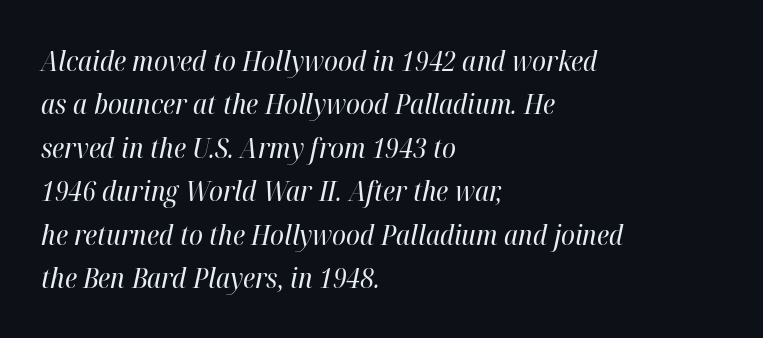
The leading is moderate, giving the passage an even texture. The glyphs are unaccompanied by any horizontal stroke below them. Observe the ordinary spacing: letters are neighbours, not strangers. These lines stack with their left ends in a neat column.
